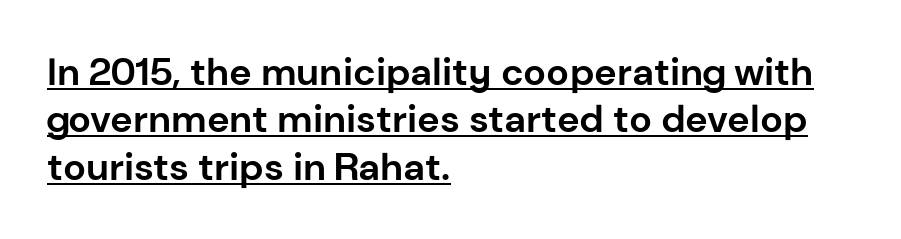
{"serif": "no", "italic": "no", "bold": "yes", "weight": "bold", "width": "normal", "stroke_contrast": "low", "x_height": "medium", "monospaced": "no", "underline": "yes", "align": "left", "line_spacing": "normal", "line_spacing_ratio": 1.25, "letter_spacing": "normal", "letter_spacing_em": 0.0, "glyph_px": 38}
